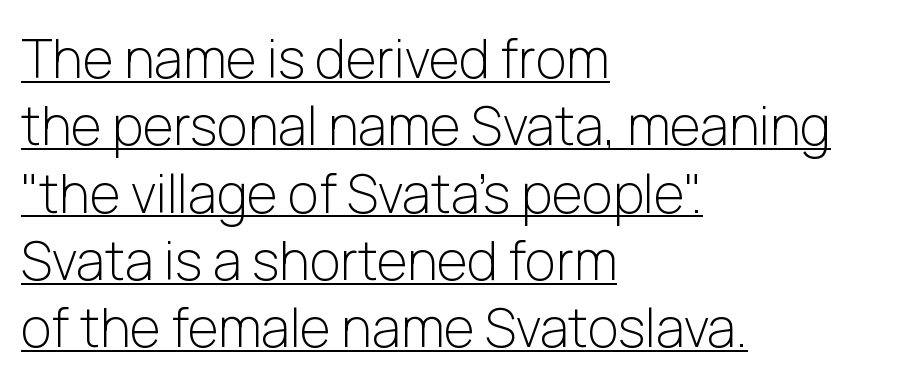
{"serif": "no", "italic": "no", "bold": "no", "weight": "light", "width": "normal", "stroke_contrast": "low", "x_height": "medium", "monospaced": "no", "underline": "yes", "align": "left", "line_spacing": "normal", "line_spacing_ratio": 1.27, "letter_spacing": "normal", "letter_spacing_em": 0.0, "glyph_px": 53}
